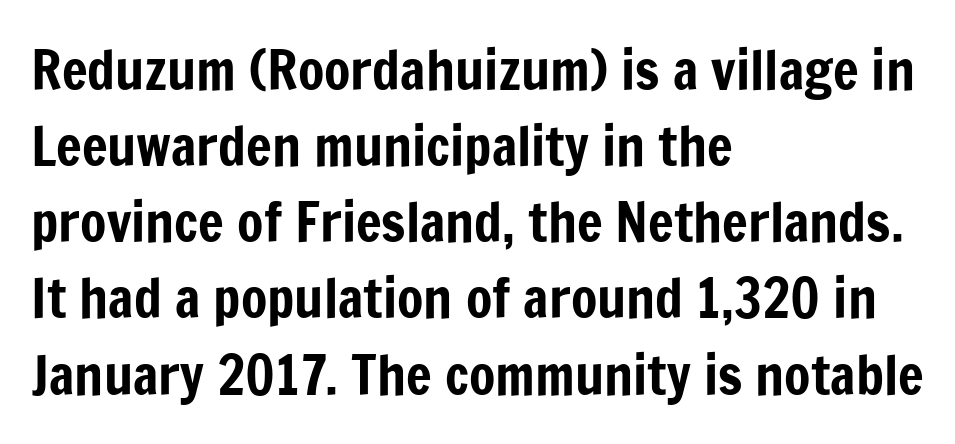
{"serif": "no", "italic": "no", "width": "condensed", "stroke_contrast": "low", "x_height": "medium", "monospaced": "no", "underline": "no", "align": "left", "line_spacing": "normal", "line_spacing_ratio": 1.41, "letter_spacing": "normal", "letter_spacing_em": 0.0, "glyph_px": 54}
